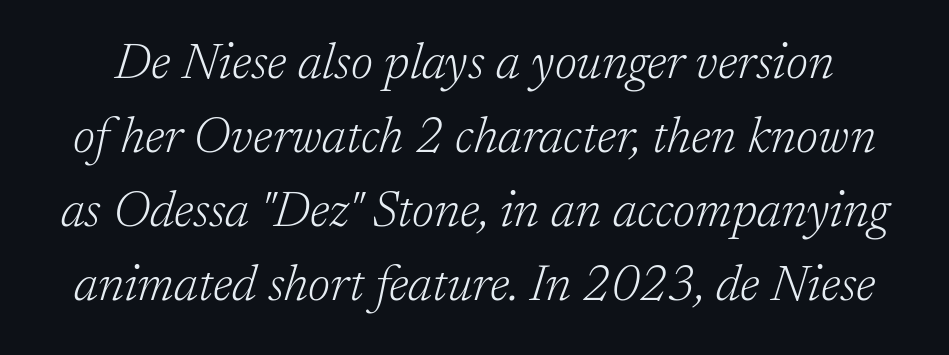
{"serif": "yes", "italic": "yes", "lean": "right", "slant_degrees": 17, "bold": "no", "weight": "light", "width": "normal", "stroke_contrast": "low", "x_height": "medium", "monospaced": "no", "underline": "no", "line_spacing": "normal", "line_spacing_ratio": 1.48, "letter_spacing": "normal", "letter_spacing_em": 0.0, "glyph_px": 50}
